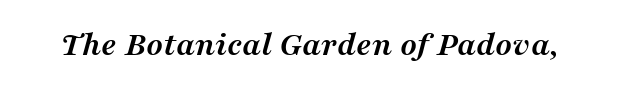
The image shows 35 px semibold serif type, italic (leaning right); set normal letter spacing, not underlined; medium stroke contrast and a medium x-height.
